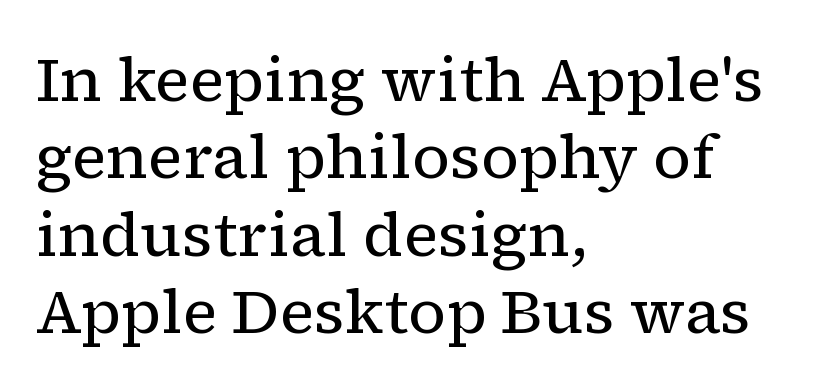
Q: Is the text bold? A: No.
Q: Is the text italic (slanted)? A: No, it is upright.
Q: Is the typeface a serif or a sans-serif typeface? A: Serif.
Q: Is the text underlined? A: No.
Q: How is the paragraph aligned? A: Left-aligned.
Q: Is the spacing between letters normal or unusually wide? A: Normal.
Q: Is the spacing between lines tight, normal or loose? A: Normal.
Q: Width (condensed, normal, or wide)? A: Normal.
Q: Stroke contrast? A: Low.
Q: x-height? A: Medium.
Q: Monospaced? A: No.
